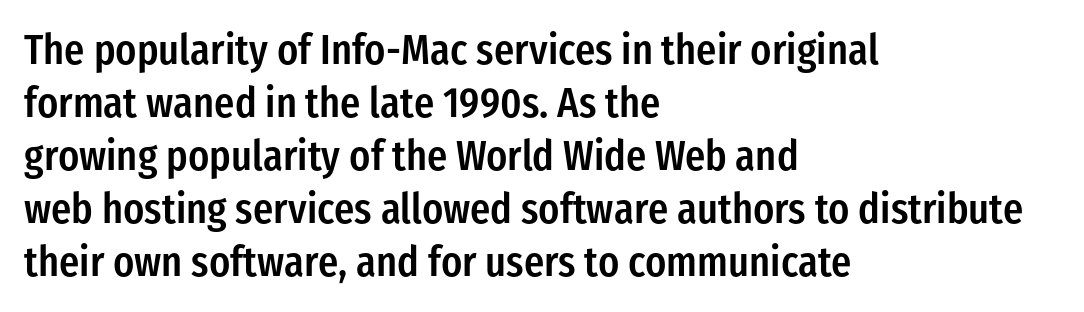
The image shows 42 px semibold, condensed sans-serif type, upright; set left-aligned, normal line spacing (1.26x), normal letter spacing, not underlined; low stroke contrast and a medium x-height.
